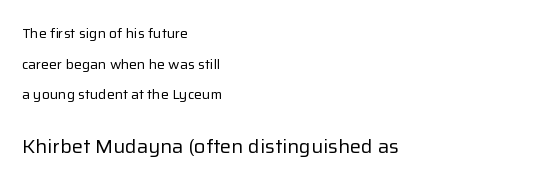
{"italic": "no", "bold": "no", "underline": "no", "align": "left", "line_spacing": "loose", "line_spacing_ratio": 2.18, "letter_spacing": "normal", "letter_spacing_em": 0.0, "larger_block": "second", "size_ratio": 1.43, "glyph_px": 20}
